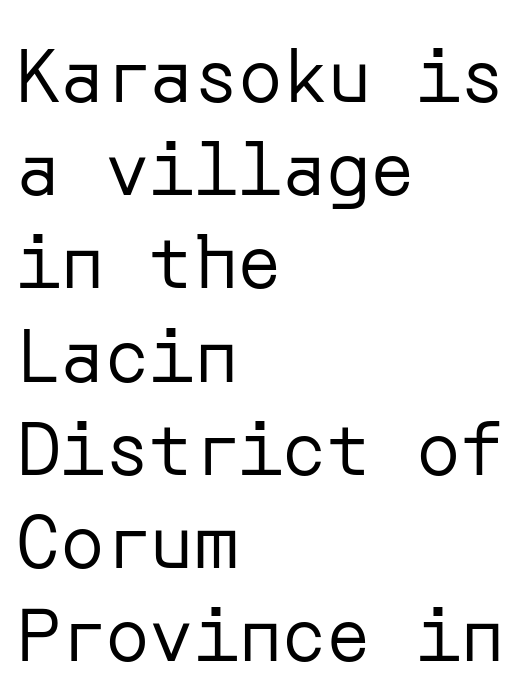
{"serif": "no", "italic": "no", "bold": "no", "weight": "regular", "width": "normal", "stroke_contrast": "low", "x_height": "medium", "underline": "no", "align": "left", "line_spacing": "normal", "line_spacing_ratio": 1.26, "letter_spacing": "normal", "letter_spacing_em": 0.0, "glyph_px": 74}
